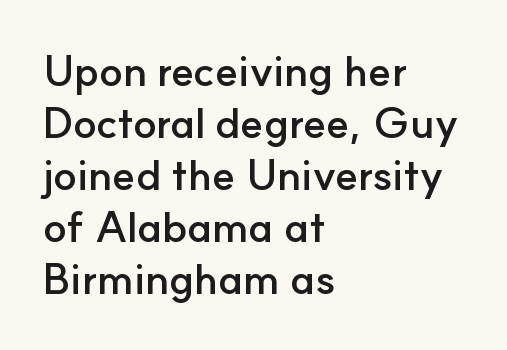
{"serif": "no", "italic": "no", "bold": "yes", "weight": "semibold", "width": "normal", "stroke_contrast": "low", "x_height": "small", "monospaced": "no", "underline": "no", "align": "left", "line_spacing_ratio": 1.21, "letter_spacing": "normal", "letter_spacing_em": 0.0, "glyph_px": 43}
